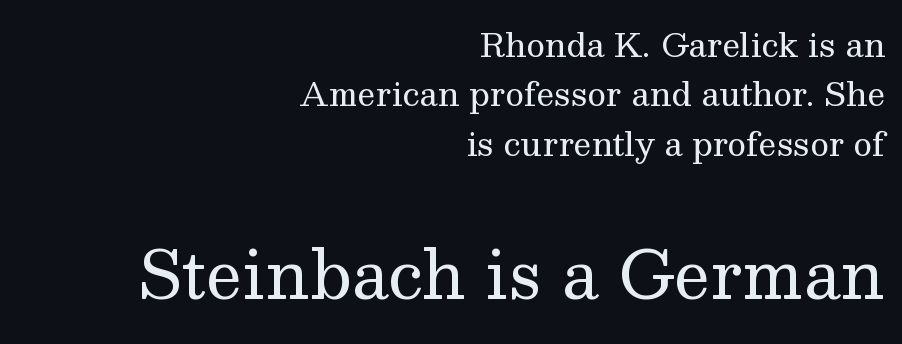
The image shows 65 px regular-weight serif type, upright; set right-aligned, normal line spacing (1.54x), normal letter spacing, not underlined; the second (bottom) block is 2.03x larger; medium stroke contrast and a medium x-height.
